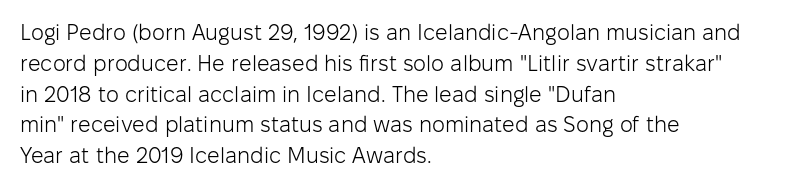
{"italic": "no", "bold": "no", "underline": "no", "align": "left", "line_spacing": "normal", "line_spacing_ratio": 1.4, "letter_spacing": "normal", "letter_spacing_em": 0.0, "glyph_px": 22}
